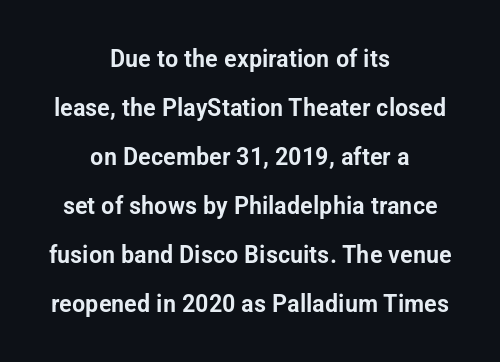
The image shows 25 px text type, upright; set centered, loose line spacing (1.96x), normal letter spacing, not underlined.
